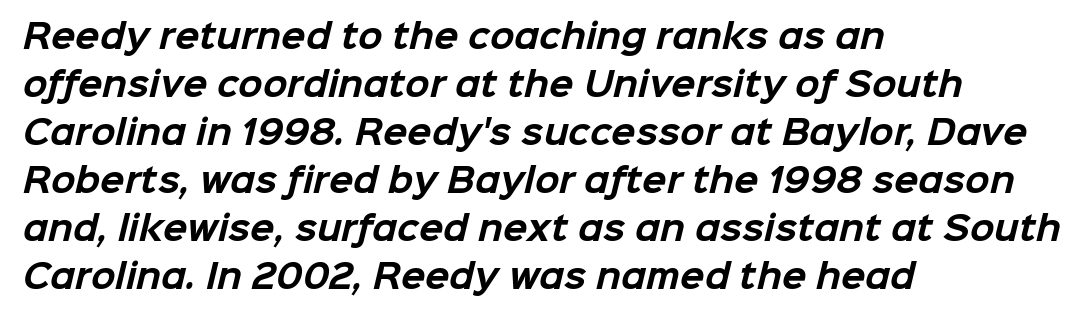
Q: Is the text bold? A: Yes.
Q: Is the typeface a serif or a sans-serif typeface? A: Sans-serif.
Q: Is the text underlined? A: No.
Q: How is the paragraph aligned? A: Left-aligned.
Q: Is the spacing between letters normal or unusually wide? A: Normal.
Q: Is the spacing between lines tight, normal or loose? A: Normal.
Q: Width (condensed, normal, or wide)? A: Normal.
Q: Stroke contrast? A: Low.
Q: x-height? A: Medium.
Q: Monospaced? A: No.
